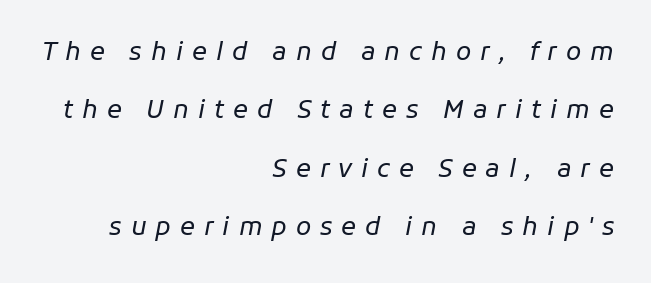
{"italic": "yes", "lean": "right", "slant_degrees": 11, "bold": "no", "underline": "no", "align": "right", "line_spacing": "loose", "line_spacing_ratio": 2.34, "letter_spacing": "wide", "letter_spacing_em": 0.36, "glyph_px": 25}
